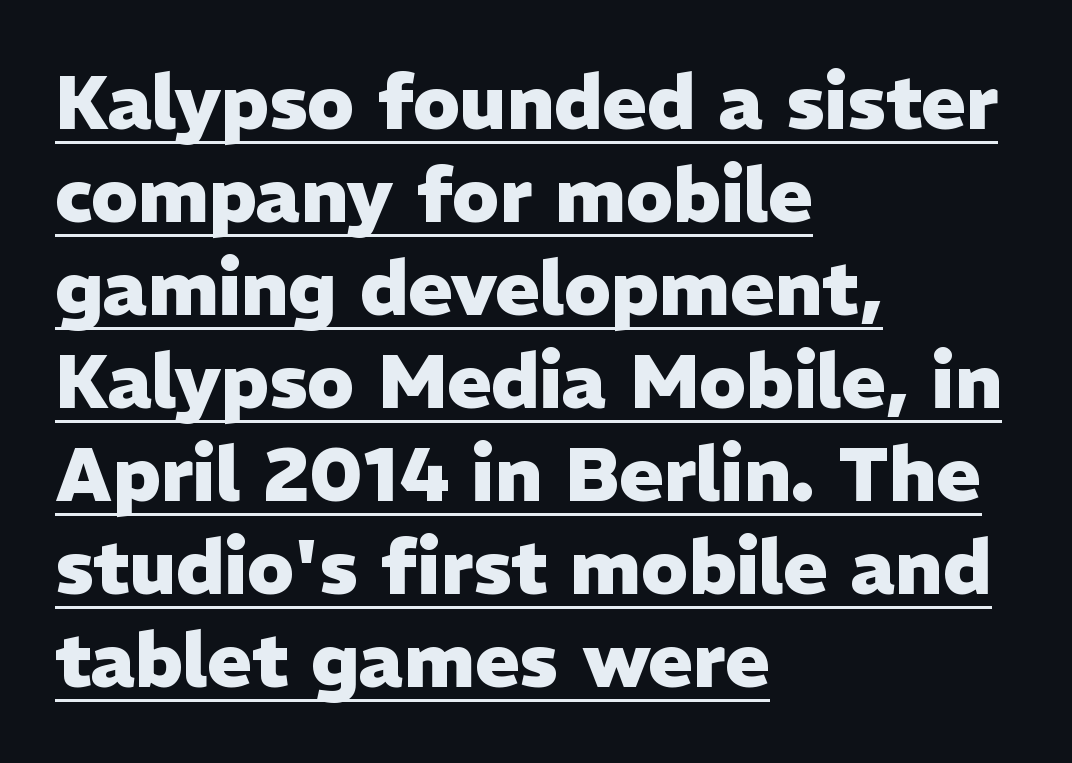
Q: Is the text bold? A: Yes.
Q: Is the text italic (slanted)? A: No, it is upright.
Q: Is the typeface a serif or a sans-serif typeface? A: Sans-serif.
Q: Is the text underlined? A: Yes.
Q: How is the paragraph aligned? A: Left-aligned.
Q: Is the spacing between letters normal or unusually wide? A: Normal.
Q: Width (condensed, normal, or wide)? A: Normal.
Q: Stroke contrast? A: Low.
Q: x-height? A: Medium.
Q: Monospaced? A: No.
